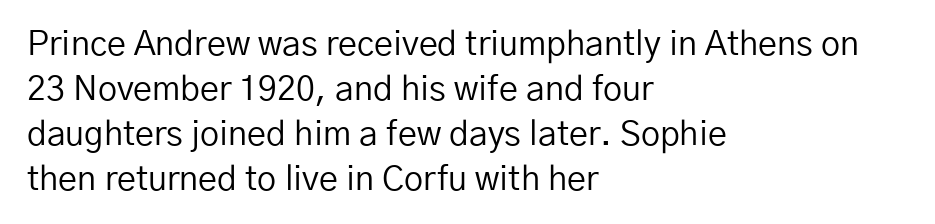
Q: Is the text bold? A: No.
Q: Is the text italic (slanted)? A: No, it is upright.
Q: Is the typeface a serif or a sans-serif typeface? A: Sans-serif.
Q: Is the text underlined? A: No.
Q: How is the paragraph aligned? A: Left-aligned.
Q: Is the spacing between letters normal or unusually wide? A: Normal.
Q: Is the spacing between lines tight, normal or loose? A: Normal.
Q: Width (condensed, normal, or wide)? A: Normal.
Q: Stroke contrast? A: Low.
Q: x-height? A: Medium.
Q: Monospaced? A: No.
